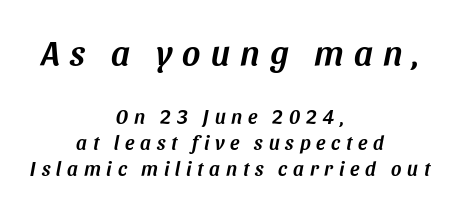
Q: Is the text italic (slanted)? A: Yes, it leans right by about 11 degrees.
Q: Is the text underlined? A: No.
Q: How is the paragraph aligned? A: Centered.
Q: Is the spacing between letters normal or unusually wide? A: Unusually wide.
Q: Is the spacing between lines tight, normal or loose? A: Normal.
Q: Which block of text is set in a larger size, the first (top) or the second (bottom)? A: The first (top) one.
Q: Width (condensed, normal, or wide)? A: Normal.
Q: Stroke contrast? A: Medium.
Q: x-height? A: Large.
Q: Monospaced? A: No.
